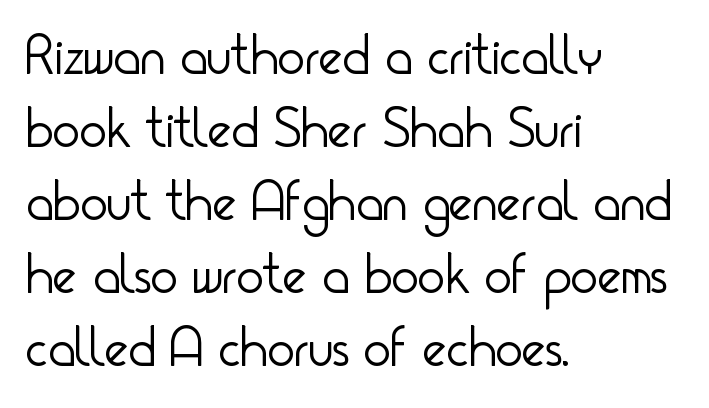
The image shows 57 px light, condensed sans-serif type, upright; set left-aligned, normal line spacing (1.28x), normal letter spacing, not underlined; low stroke contrast and a small x-height.
